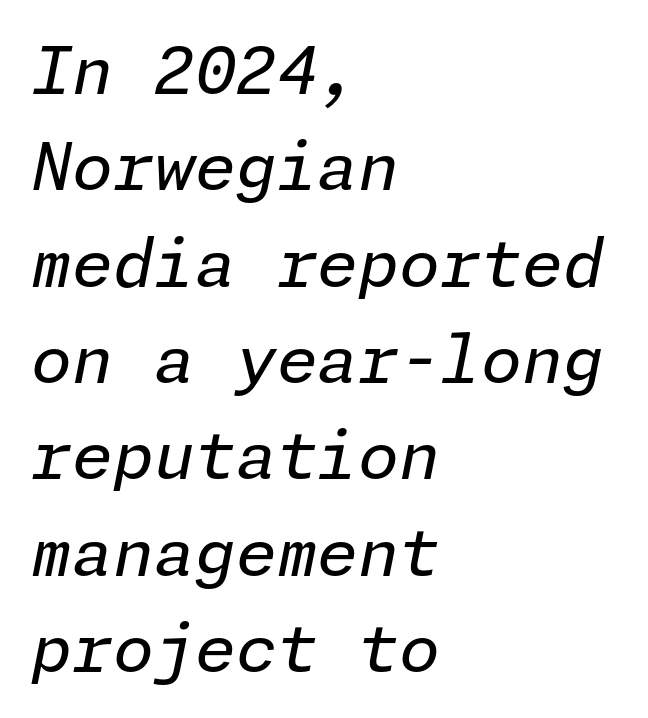
Honestly, the row spacing looks completely unremarkable. Plain, unruled lines of type. Reading down the block, your eye returns to a fixed left position each line. In terms of posture, this sample is oblique.
